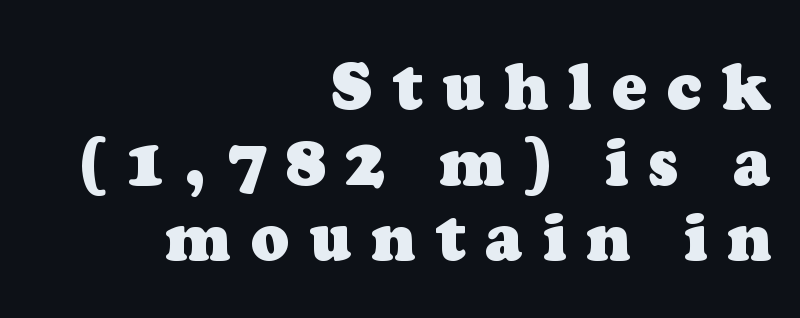
Q: Is the text bold? A: Yes.
Q: Is the typeface a serif or a sans-serif typeface? A: Serif.
Q: Is the text underlined? A: No.
Q: How is the paragraph aligned? A: Right-aligned.
Q: Is the spacing between letters normal or unusually wide? A: Unusually wide.
Q: Width (condensed, normal, or wide)? A: Normal.
Q: Stroke contrast? A: Low.
Q: x-height? A: Medium.
Q: Monospaced? A: No.
